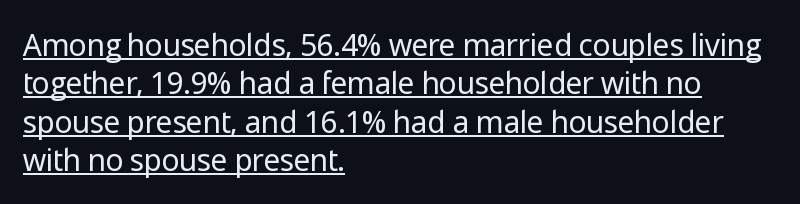
{"serif": "no", "italic": "no", "bold": "no", "weight": "regular", "width": "normal", "stroke_contrast": "low", "x_height": "medium", "monospaced": "no", "underline": "yes", "align": "left", "line_spacing": "normal", "line_spacing_ratio": 1.28, "letter_spacing": "normal", "letter_spacing_em": 0.0, "glyph_px": 30}
